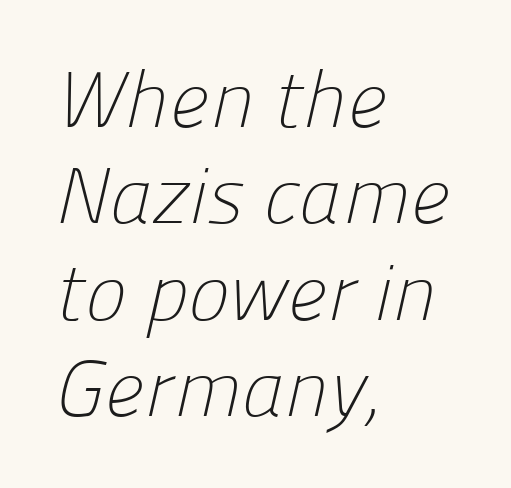
Q: Is the text bold? A: No.
Q: Is the typeface a serif or a sans-serif typeface? A: Sans-serif.
Q: Is the text underlined? A: No.
Q: How is the paragraph aligned? A: Left-aligned.
Q: Is the spacing between letters normal or unusually wide? A: Normal.
Q: Width (condensed, normal, or wide)? A: Normal.
Q: Stroke contrast? A: Low.
Q: x-height? A: Medium.
Q: Monospaced? A: No.
